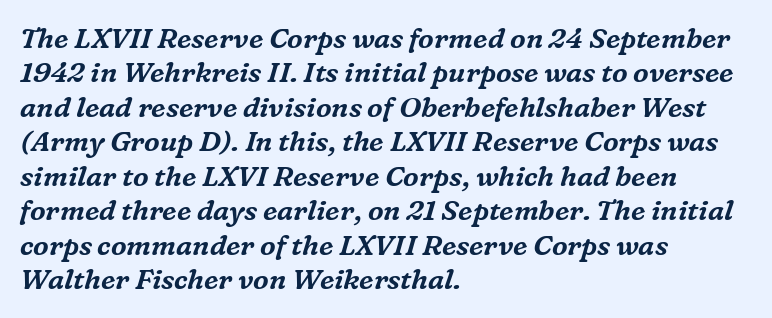
The image shows 28 px serif type, italic (leaning right); set left-aligned, line spacing 1.23x, normal letter spacing, not underlined; medium stroke contrast and a medium x-height.
